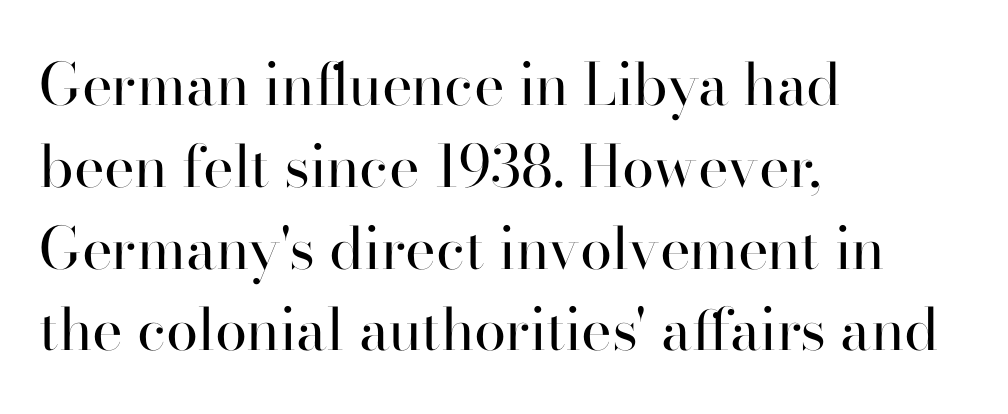
Observe the serifs anchoring each vertical stroke in this sample. These glyphs show unthickened strokes, regular width or finer. Inter-character spacing is left at the font's built-in metrics. The letters stand upright; this is a roman face.
